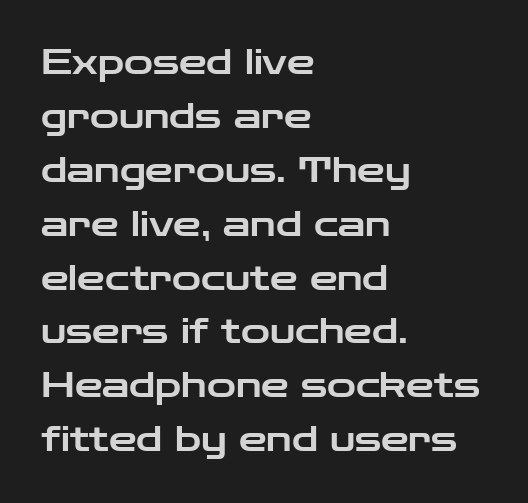
{"serif": "no", "italic": "no", "width": "wide", "stroke_contrast": "low", "x_height": "medium", "monospaced": "no", "underline": "no", "align": "left", "line_spacing": "normal", "line_spacing_ratio": 1.54, "letter_spacing": "normal", "letter_spacing_em": 0.0, "glyph_px": 35}
